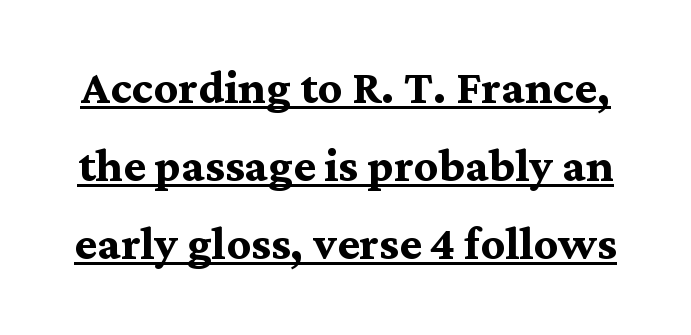
{"serif": "yes", "italic": "no", "bold": "yes", "weight": "semibold", "width": "normal", "stroke_contrast": "medium", "x_height": "medium", "monospaced": "no", "underline": "yes", "line_spacing": "normal", "line_spacing_ratio": 1.3, "letter_spacing": "normal", "letter_spacing_em": 0.0, "glyph_px": 60}
